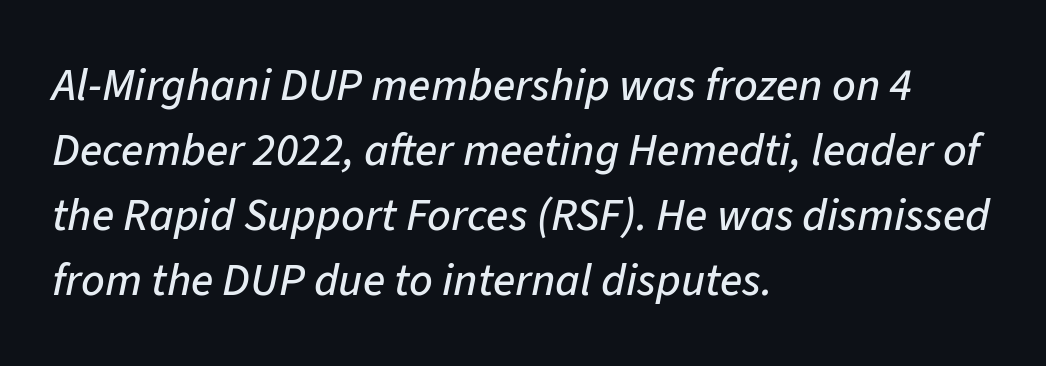
The image shows 46 px text type, italic (leaning right); set left-aligned, normal line spacing (1.41x), normal letter spacing, not underlined; low stroke contrast and a medium x-height.
